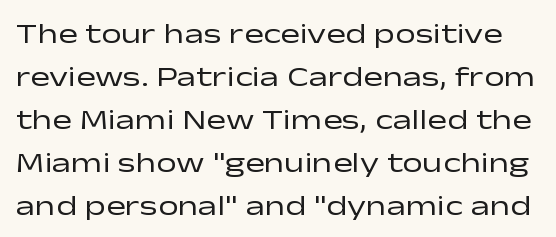
{"serif": "no", "italic": "no", "bold": "no", "weight": "regular", "width": "wide", "stroke_contrast": "low", "x_height": "medium", "monospaced": "no", "underline": "no", "line_spacing": "normal", "line_spacing_ratio": 1.48, "letter_spacing": "normal", "letter_spacing_em": 0.0, "glyph_px": 29}
